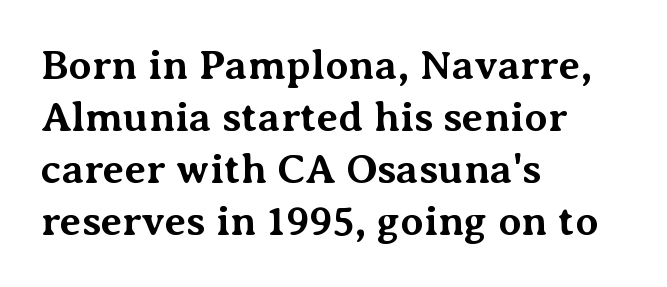
The image shows 42 px bold serif type, upright; set left-aligned, line spacing 1.24x, normal letter spacing, not underlined; medium stroke contrast and a medium x-height.
